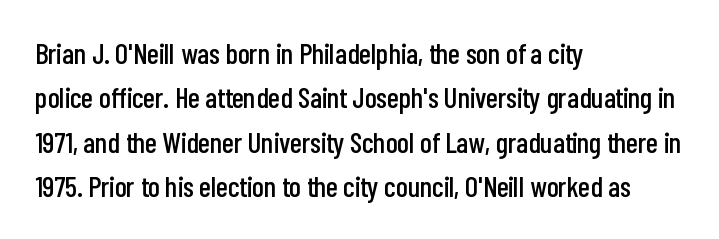
Q: Is the text italic (slanted)? A: No, it is upright.
Q: Is the typeface a serif or a sans-serif typeface? A: Sans-serif.
Q: Is the text underlined? A: No.
Q: How is the paragraph aligned? A: Left-aligned.
Q: Is the spacing between letters normal or unusually wide? A: Normal.
Q: Is the spacing between lines tight, normal or loose? A: Normal.
Q: Width (condensed, normal, or wide)? A: Condensed.
Q: Stroke contrast? A: Low.
Q: x-height? A: Medium.
Q: Monospaced? A: No.
